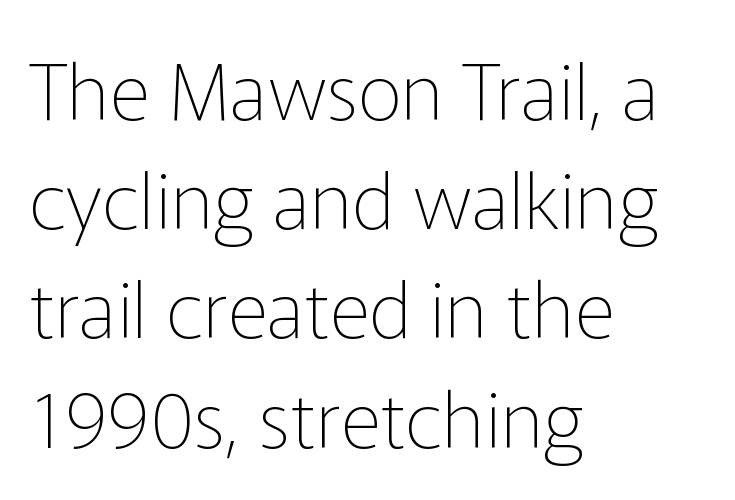
{"serif": "no", "italic": "no", "bold": "no", "weight": "thin", "width": "normal", "stroke_contrast": "low", "x_height": "medium", "monospaced": "no", "underline": "no", "align": "left", "line_spacing": "normal", "line_spacing_ratio": 1.4, "letter_spacing": "normal", "letter_spacing_em": 0.0, "glyph_px": 78}
